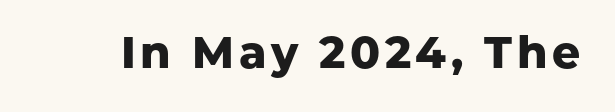
Q: Is the text bold? A: Yes.
Q: Is the text italic (slanted)? A: No, it is upright.
Q: Is the typeface a serif or a sans-serif typeface? A: Sans-serif.
Q: Is the text underlined? A: No.
Q: Width (condensed, normal, or wide)? A: Normal.
Q: Stroke contrast? A: Low.
Q: x-height? A: Medium.
Q: Monospaced? A: No.
